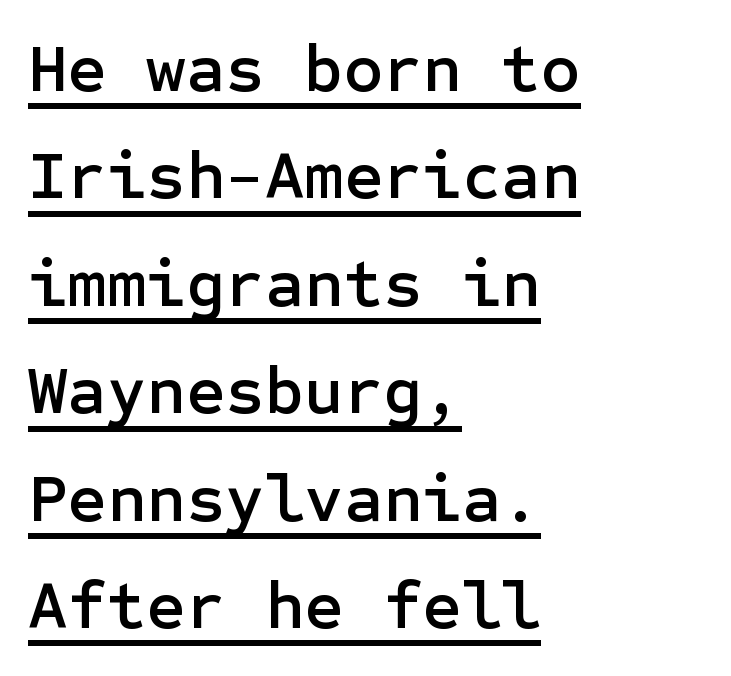
Each line of the rendering has a horizontal stroke beneath the glyphs. Nope, no serifs anywhere on these letters. The type is set solid horizontally, with unmodified tracking. A normal amount of white space separates one row of letters from the next. Notice how the passage keeps a crisp vertical edge on the left only.
